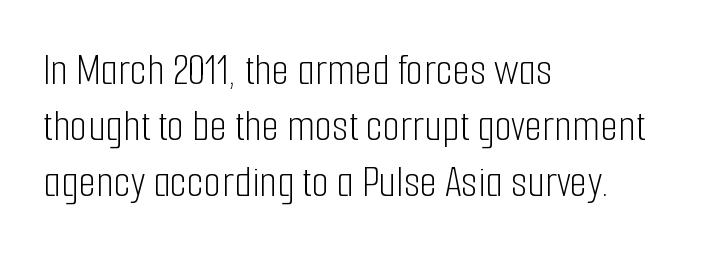
The image shows 45 px light, condensed sans-serif type, upright; set left-aligned, line spacing 1.24x, normal letter spacing, not underlined; low stroke contrast and a medium x-height.
